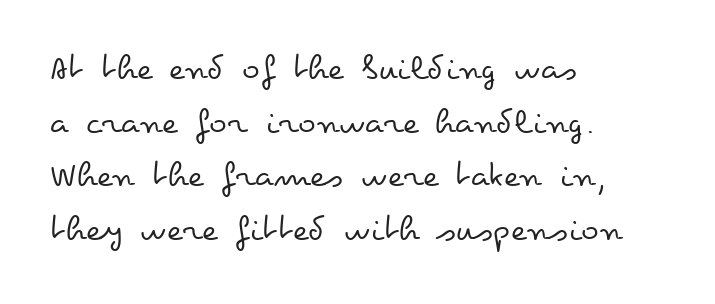
Q: Is the text bold? A: No.
Q: Is the text italic (slanted)? A: No, it is upright.
Q: Is the text underlined? A: No.
Q: How is the paragraph aligned? A: Left-aligned.
Q: Is the spacing between letters normal or unusually wide? A: Normal.
Q: Is the spacing between lines tight, normal or loose? A: Normal.
Q: Width (condensed, normal, or wide)? A: Wide.
Q: Stroke contrast? A: Low.
Q: x-height? A: Small.
Q: Monospaced? A: No.
